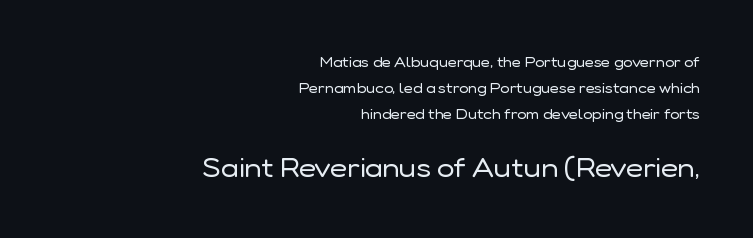
{"italic": "no", "bold": "no", "underline": "no", "align": "right", "line_spacing_ratio": 1.85, "letter_spacing": "normal", "letter_spacing_em": 0.0, "larger_block": "second", "size_ratio": 1.86, "glyph_px": 26}
